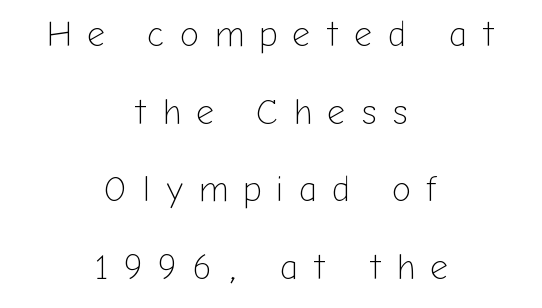
The space directly below the letters is spotless. The passage shown stacks its lines with a broad gap. Each word looks stretched out because of the extra space between its letters. Unlike italic type, these characters show no tilt at all. Looks like regular typesetting: each glyph gets only the width it needs. Are there feet on the stems? There aren't — it's a sans.
